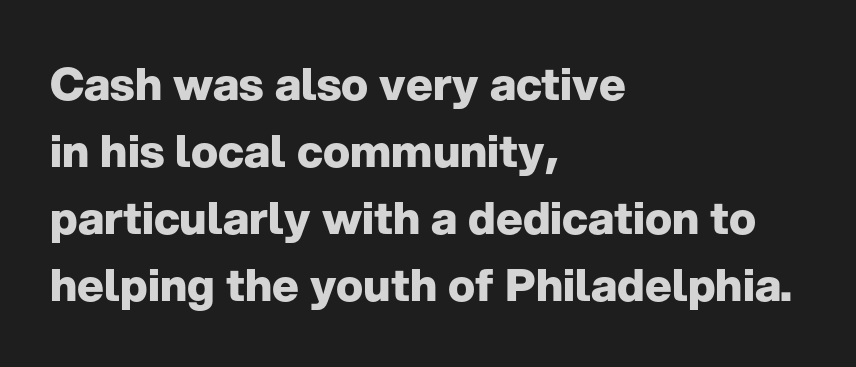
Q: Is the text bold? A: Yes.
Q: Is the text italic (slanted)? A: No, it is upright.
Q: Is the typeface a serif or a sans-serif typeface? A: Sans-serif.
Q: Is the text underlined? A: No.
Q: How is the paragraph aligned? A: Left-aligned.
Q: Is the spacing between letters normal or unusually wide? A: Normal.
Q: Is the spacing between lines tight, normal or loose? A: Normal.
Q: Width (condensed, normal, or wide)? A: Normal.
Q: Stroke contrast? A: Low.
Q: x-height? A: Medium.
Q: Monospaced? A: No.
